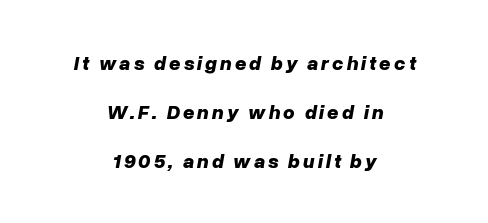
Q: Is the text bold? A: Yes.
Q: Is the text italic (slanted)? A: Yes, it leans right by about 10 degrees.
Q: Is the text underlined? A: No.
Q: How is the paragraph aligned? A: Centered.
Q: Is the spacing between lines tight, normal or loose? A: Loose.
